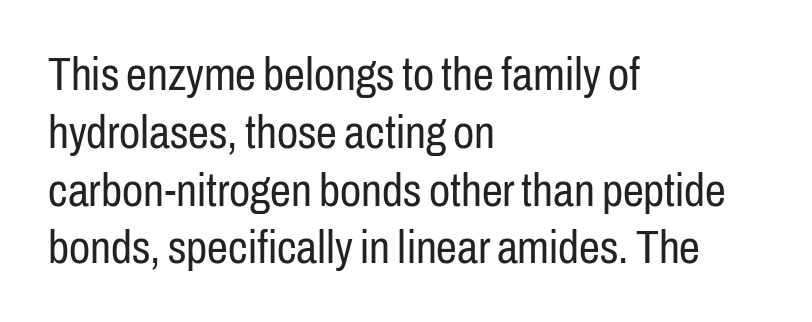
The image shows 47 px regular-weight, condensed sans-serif type, upright; set left-aligned, line spacing 1.23x, normal letter spacing, not underlined; low stroke contrast and a medium x-height.
